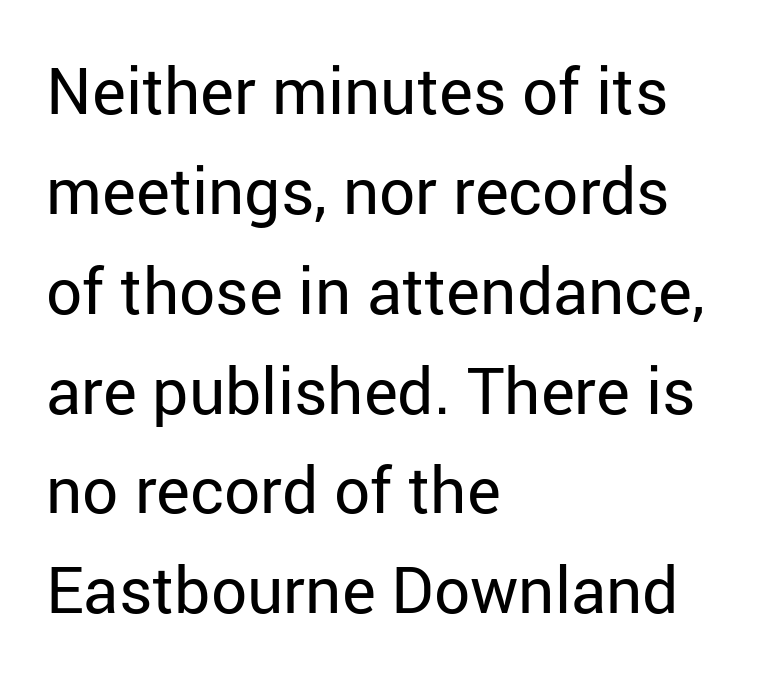
{"serif": "no", "italic": "no", "bold": "no", "weight": "regular", "width": "normal", "stroke_contrast": "low", "x_height": "medium", "monospaced": "no", "underline": "no", "align": "left", "line_spacing": "normal", "line_spacing_ratio": 1.56, "letter_spacing": "normal", "letter_spacing_em": 0.0, "glyph_px": 64}
